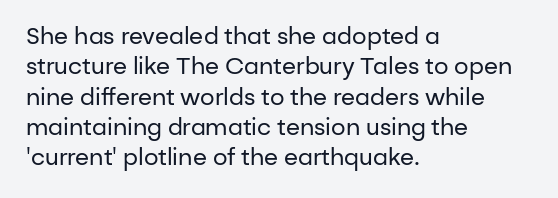
The image shows 23 px text type, upright; set left-aligned, normal line spacing (1.32x), normal letter spacing, not underlined.
